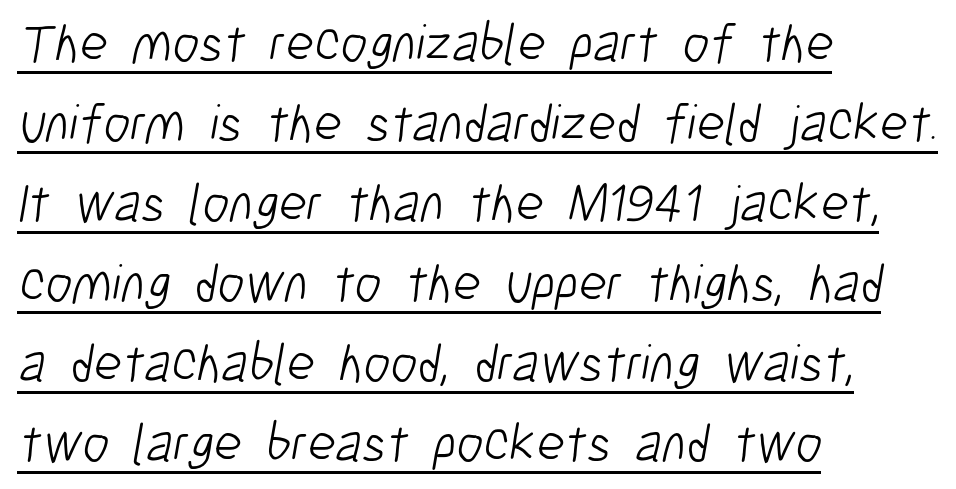
What's the leading like? Ordinary, nothing unusual. Weight class: somewhere from thin through regular. Type style note: lacks serifs. A continuous stroke trails under the words, as in a hyperlink. Spacing verdict: proportional, widths tailored to each character.
